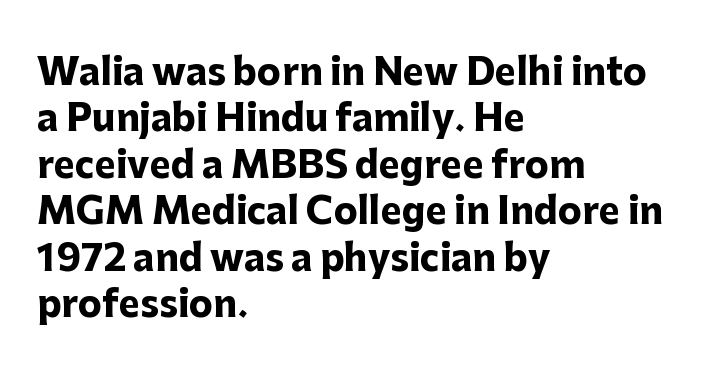
{"serif": "no", "italic": "no", "bold": "yes", "weight": "heavy", "width": "normal", "stroke_contrast": "low", "x_height": "medium", "monospaced": "no", "underline": "no", "align": "left", "line_spacing": "normal", "line_spacing_ratio": 1.29, "letter_spacing": "normal", "letter_spacing_em": 0.0, "glyph_px": 36}
